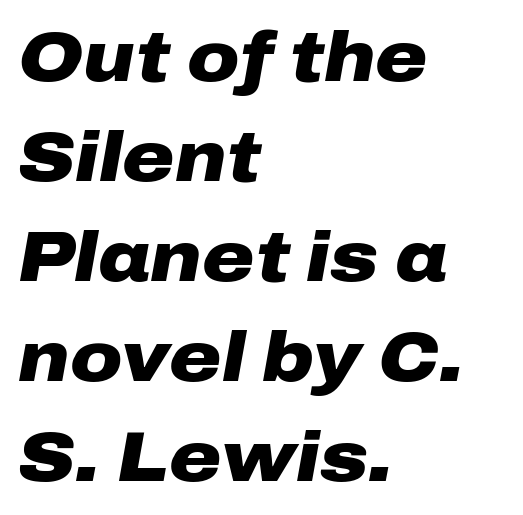
{"italic": "yes", "lean": "right", "slant_degrees": 10, "bold": "yes", "weight": "heavy", "width": "wide", "stroke_contrast": "low", "x_height": "medium", "monospaced": "no", "underline": "no", "align": "left", "line_spacing": "normal", "line_spacing_ratio": 1.41, "letter_spacing": "normal", "letter_spacing_em": 0.0, "glyph_px": 71}
